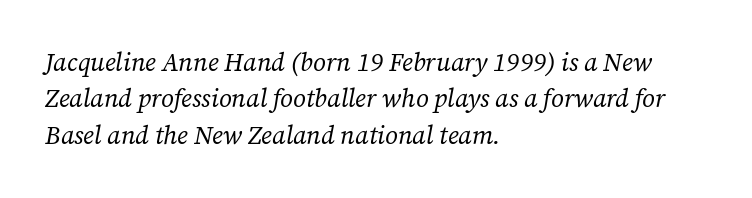
Q: Is the text bold? A: No.
Q: Is the text italic (slanted)? A: Yes, it leans right by about 12 degrees.
Q: Is the text underlined? A: No.
Q: How is the paragraph aligned? A: Left-aligned.
Q: Is the spacing between letters normal or unusually wide? A: Normal.
Q: Is the spacing between lines tight, normal or loose? A: Normal.
